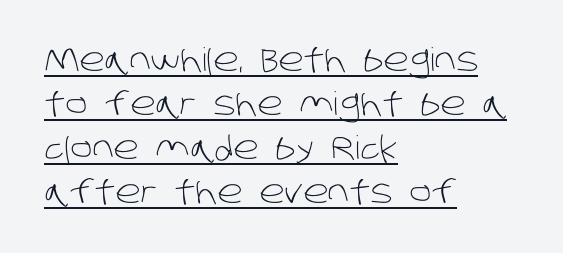
{"serif": "no", "bold": "no", "weight": "light", "width": "normal", "stroke_contrast": "low", "x_height": "large", "monospaced": "no", "underline": "yes", "align": "left", "line_spacing": "normal", "line_spacing_ratio": 1.37, "letter_spacing": "normal", "letter_spacing_em": 0.0, "glyph_px": 32}
